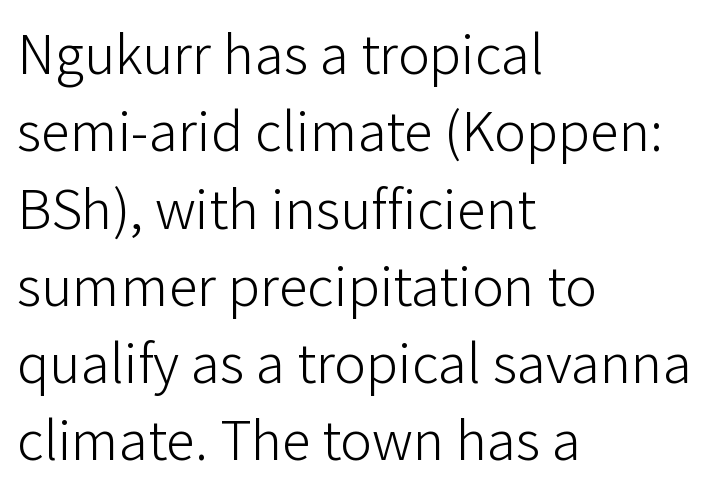
The lettering stays uniformly vertical, giving the passage a roman look. Bold? No — there's no thickening of the strokes. Is this a fixed-width face? No — the glyphs have proportional, varying widths. Here the glyphs are tracked normally, forming tight word shapes. What's the leading like? Ordinary, nothing unusual.
